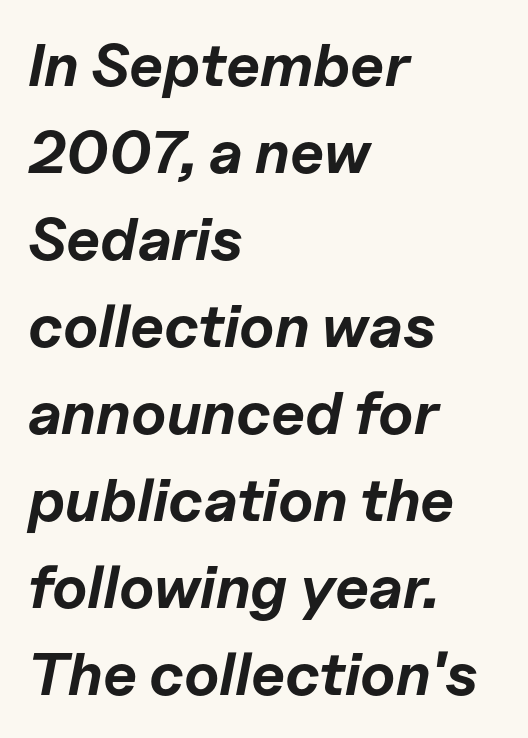
{"italic": "yes", "lean": "right", "slant_degrees": 11, "bold": "yes", "weight": "bold", "width": "normal", "stroke_contrast": "low", "x_height": "medium", "monospaced": "no", "underline": "no", "align": "left", "line_spacing": "normal", "line_spacing_ratio": 1.45, "letter_spacing": "normal", "letter_spacing_em": 0.0, "glyph_px": 60}
